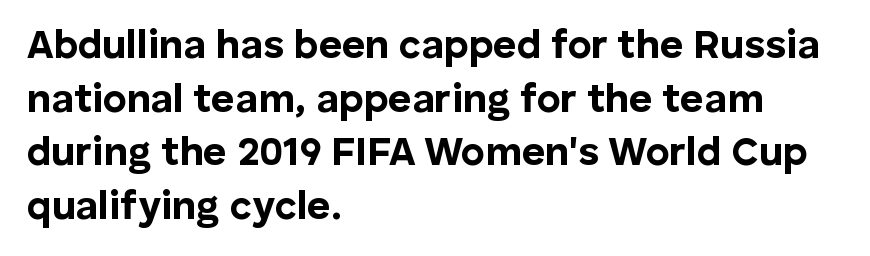
The gaps between neighbouring characters are ordinary and unremarkable. A dark, heavy texture on the line: the type is bold. Is this a fixed-width face? No — the glyphs have proportional, varying widths. A typesetter would mark this as roman, not italic.
